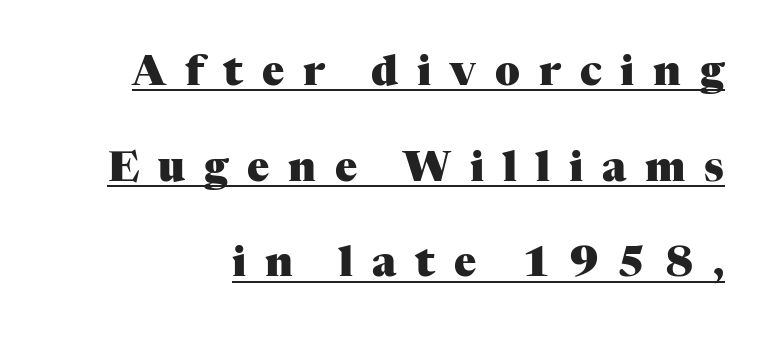
The image shows 41 px heavy serif type, upright; set loose line spacing (2.33x), unusually wide letter spacing (+0.46 em), underlined; medium stroke contrast and a medium x-height.
